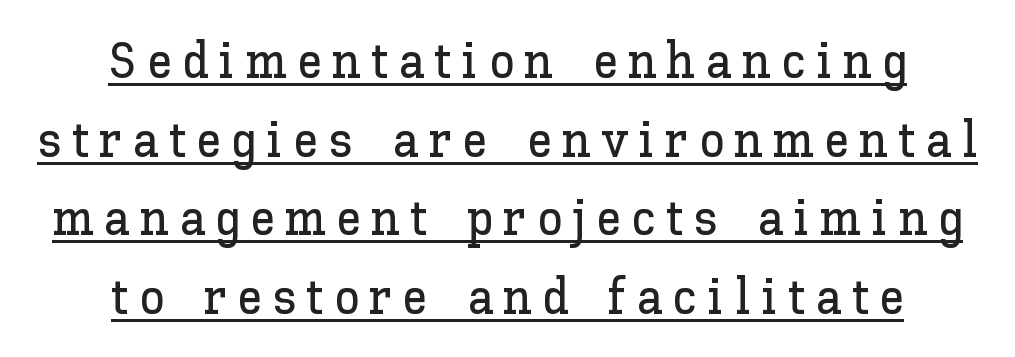
Underlining? Definitely there. There is plenty of visible air inserted between adjacent glyphs. This is roman type, the default non-slanted kind. Which margin do the lines hug? Neither — every line sits in the middle. Reading down the column, the eye jumps a familiar distance to each next line.
